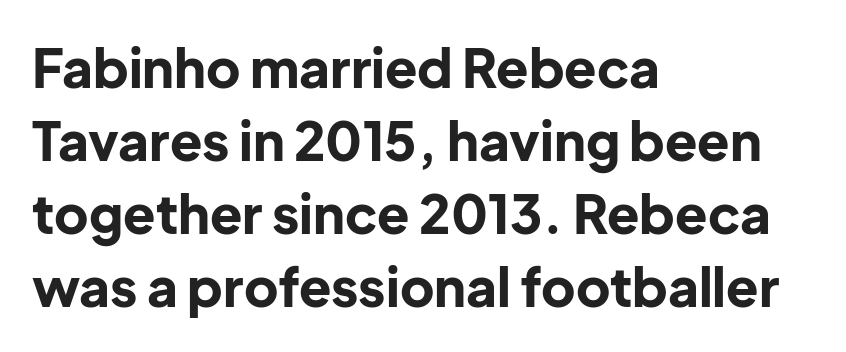
The image shows 53 px bold sans-serif type, upright; set left-aligned, normal line spacing (1.38x), normal letter spacing, not underlined; low stroke contrast and a medium x-height.
